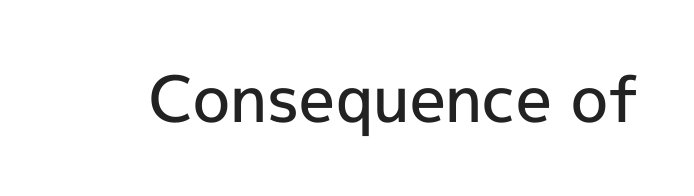
Q: Is the text bold? A: Semi-bold.
Q: Is the text italic (slanted)? A: No, it is upright.
Q: Is the typeface a serif or a sans-serif typeface? A: Sans-serif.
Q: Is the text underlined? A: No.
Q: Is the spacing between letters normal or unusually wide? A: Normal.
Q: Width (condensed, normal, or wide)? A: Normal.
Q: x-height? A: Medium.
Q: Monospaced? A: No.
